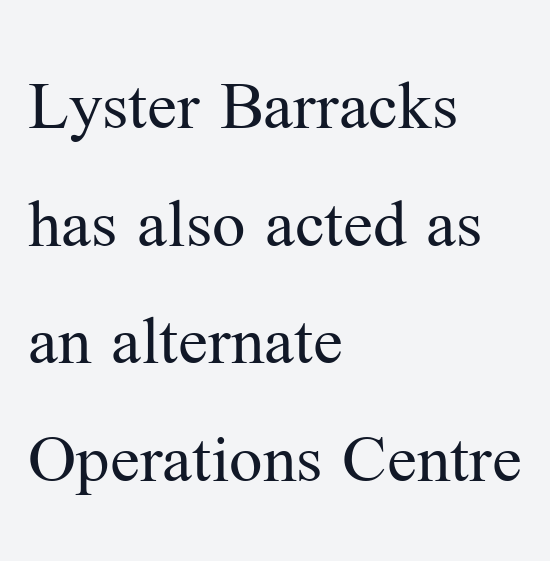
Q: Is the text bold? A: No.
Q: Is the text italic (slanted)? A: No, it is upright.
Q: Is the typeface a serif or a sans-serif typeface? A: Serif.
Q: Is the text underlined? A: No.
Q: How is the paragraph aligned? A: Left-aligned.
Q: Is the spacing between letters normal or unusually wide? A: Normal.
Q: Is the spacing between lines tight, normal or loose? A: Normal.
Q: Width (condensed, normal, or wide)? A: Normal.
Q: Stroke contrast? A: Medium.
Q: x-height? A: Medium.
Q: Monospaced? A: No.
